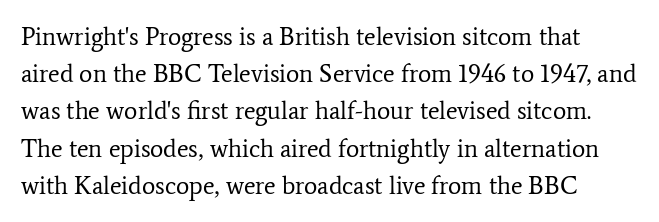
Q: Is the text bold? A: No.
Q: Is the text italic (slanted)? A: No, it is upright.
Q: Is the text underlined? A: No.
Q: Is the spacing between letters normal or unusually wide? A: Normal.
Q: Is the spacing between lines tight, normal or loose? A: Normal.
